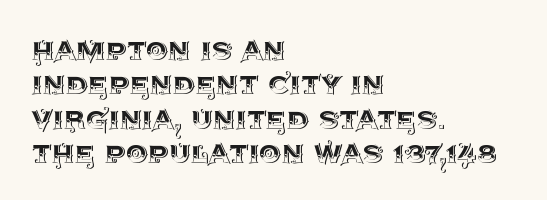
The image shows 35 px text type, upright; set left-aligned, tight line spacing (0.98x), normal letter spacing, not underlined; a large x-height.
